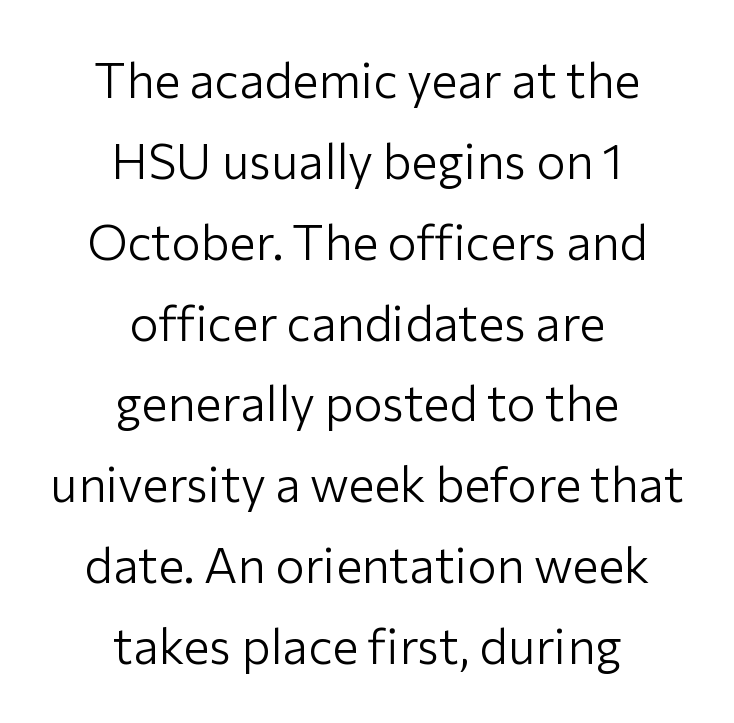
{"serif": "no", "italic": "no", "bold": "no", "weight": "light", "width": "normal", "stroke_contrast": "low", "x_height": "medium", "monospaced": "no", "underline": "no", "align": "center", "line_spacing": "normal", "line_spacing_ratio": 1.65, "letter_spacing": "normal", "letter_spacing_em": 0.0, "glyph_px": 49}
